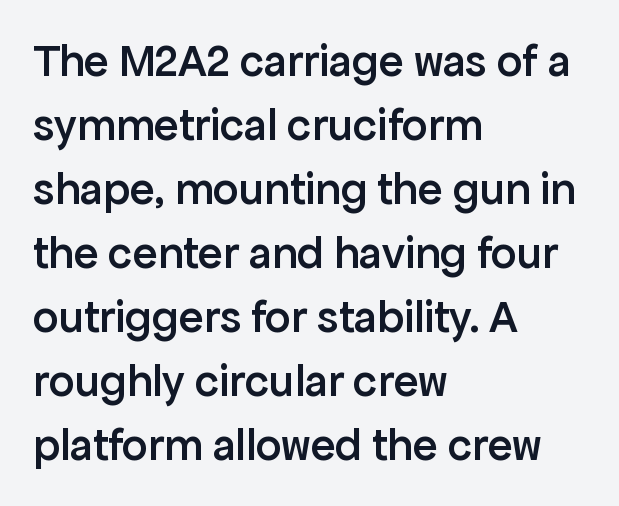
Q: Is the text bold? A: Semi-bold.
Q: Is the text italic (slanted)? A: No, it is upright.
Q: Is the typeface a serif or a sans-serif typeface? A: Sans-serif.
Q: Is the text underlined? A: No.
Q: How is the paragraph aligned? A: Left-aligned.
Q: Is the spacing between letters normal or unusually wide? A: Normal.
Q: Is the spacing between lines tight, normal or loose? A: Normal.
Q: Width (condensed, normal, or wide)? A: Normal.
Q: Stroke contrast? A: Low.
Q: x-height? A: Medium.
Q: Monospaced? A: No.
